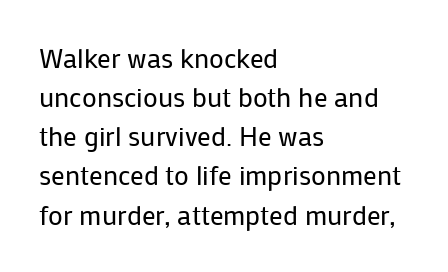
Q: Is the text bold? A: No.
Q: Is the text italic (slanted)? A: No, it is upright.
Q: Is the text underlined? A: No.
Q: How is the paragraph aligned? A: Left-aligned.
Q: Is the spacing between letters normal or unusually wide? A: Normal.
Q: Is the spacing between lines tight, normal or loose? A: Normal.
